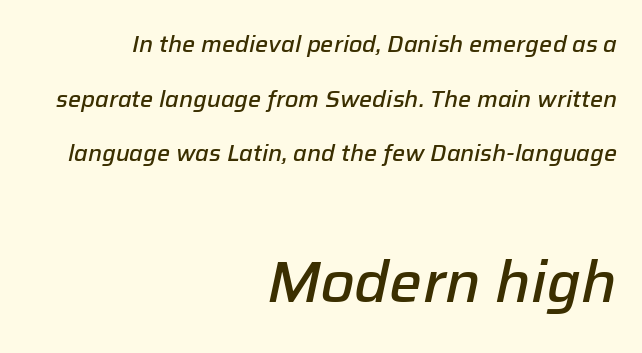
Type without underlining. The rendering enlarges the type as you move from the upper chunk to the lower. Spacing verdict: proportional, widths tailored to each character. The lines in this sample share a right terminus and differ only in where they begin. Leading: increased.
